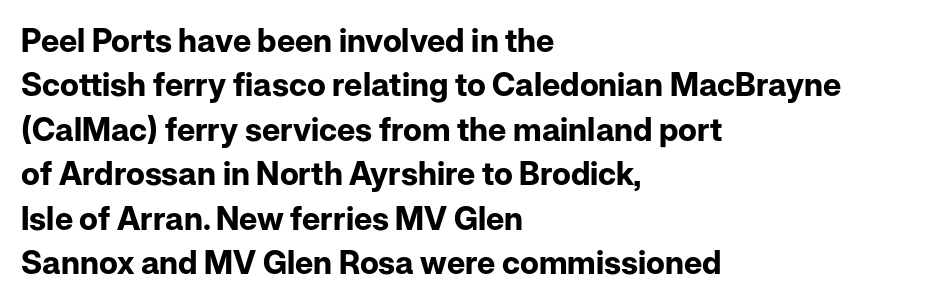
Q: Is the text bold? A: Yes.
Q: Is the text italic (slanted)? A: No, it is upright.
Q: Is the typeface a serif or a sans-serif typeface? A: Sans-serif.
Q: Is the text underlined? A: No.
Q: How is the paragraph aligned? A: Left-aligned.
Q: Is the spacing between letters normal or unusually wide? A: Normal.
Q: Is the spacing between lines tight, normal or loose? A: Normal.
Q: Width (condensed, normal, or wide)? A: Normal.
Q: Stroke contrast? A: Low.
Q: x-height? A: Medium.
Q: Monospaced? A: No.
